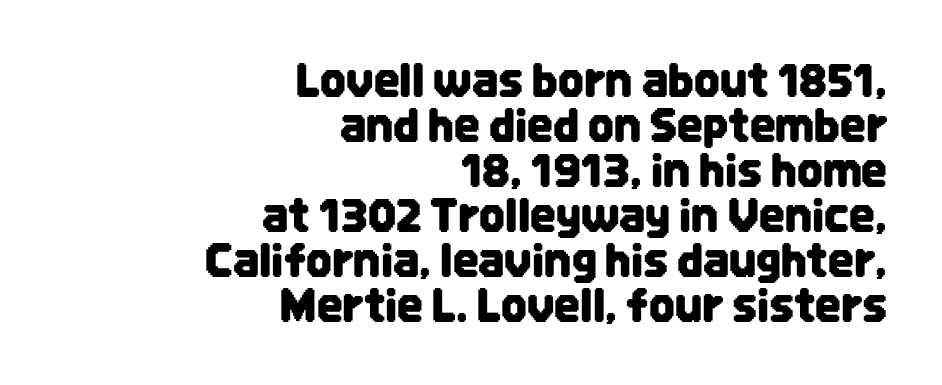
No extra tracking has been applied to these lines. Each letter keeps its own natural width here, so spacing adapts to shape. Caption: multi-line text, flush right, ragged left. A sans-serif font was chosen for this passage. Characters remain perfectly vertical along every line. You could barely slide anything between these rows.
